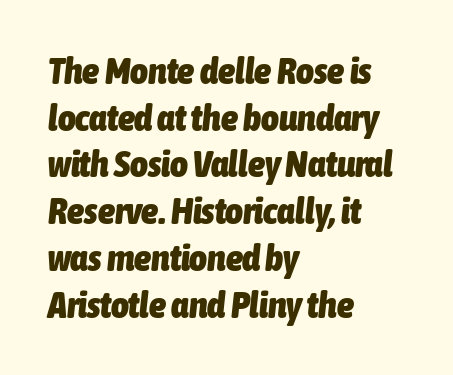
Q: Is the text bold? A: Yes.
Q: Is the text italic (slanted)? A: Yes, it leans right by about 6 degrees.
Q: Is the text underlined? A: No.
Q: How is the paragraph aligned? A: Left-aligned.
Q: Is the spacing between letters normal or unusually wide? A: Normal.
Q: Width (condensed, normal, or wide)? A: Condensed.
Q: Stroke contrast? A: Low.
Q: x-height? A: Medium.
Q: Monospaced? A: No.
